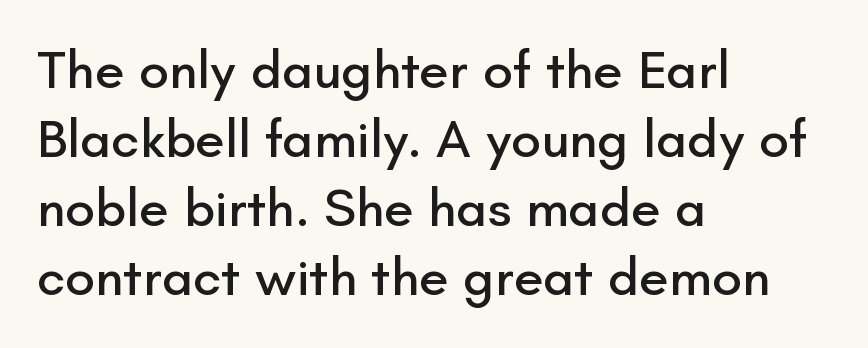
A typesetter would call this zero additional tracking. These lines are rendered in a variable-pitch font. How would I describe the line gaps? Plain and ordinary. Visually the block forms a straight wall on the left and a jagged coastline on the right. The face used here is a sans, in the tradition of grotesques and geometrics. Tall strokes in this sample are plumb rather than angled.
